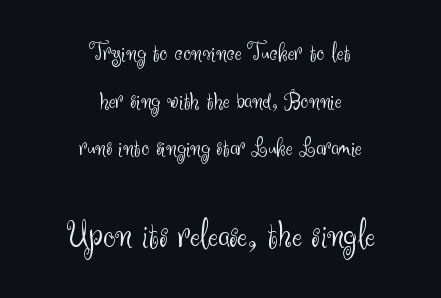
Q: Is the text bold? A: No.
Q: Is the text italic (slanted)? A: No, it is upright.
Q: Is the typeface a serif or a sans-serif typeface? A: Sans-serif.
Q: Is the text underlined? A: No.
Q: How is the paragraph aligned? A: Centered.
Q: Is the spacing between letters normal or unusually wide? A: Normal.
Q: Which block of text is set in a larger size, the first (top) or the second (bottom)? A: The second (bottom) one.
Q: Width (condensed, normal, or wide)? A: Normal.
Q: Stroke contrast? A: Medium.
Q: x-height? A: Small.
Q: Monospaced? A: No.
